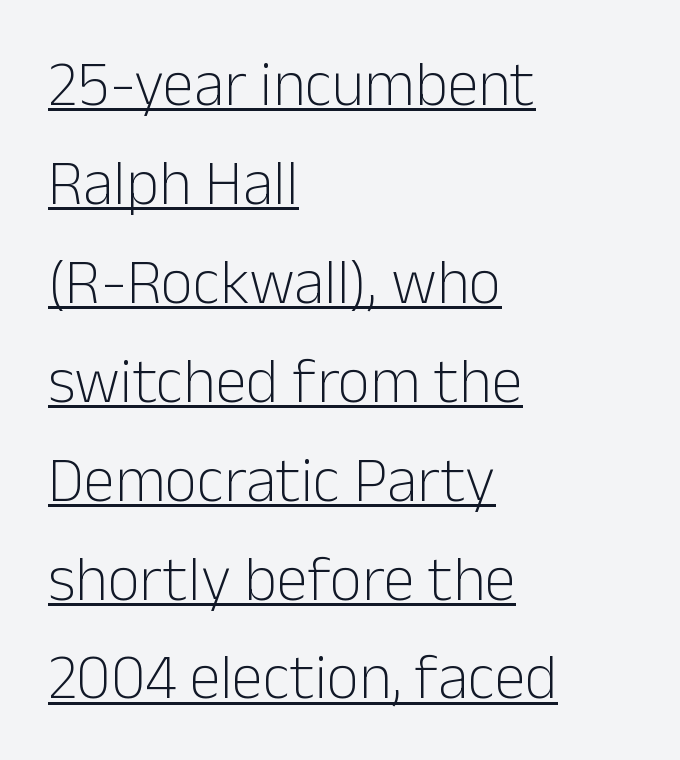
The image shows 63 px light sans-serif type, upright; set left-aligned, normal line spacing (1.57x), normal letter spacing, underlined; low stroke contrast and a medium x-height.
